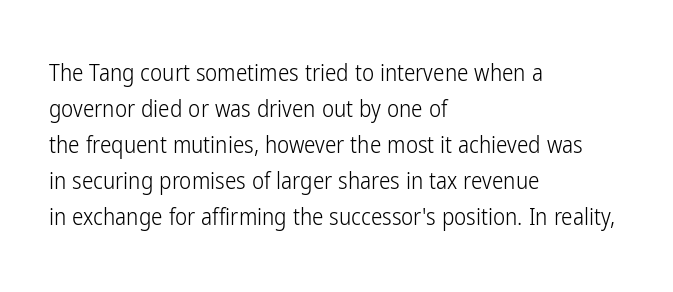
The image shows 23 px text type, upright; set left-aligned, normal line spacing (1.57x), normal letter spacing, not underlined.
